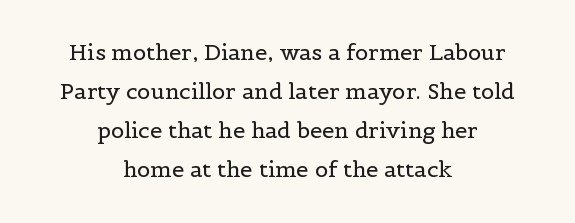
{"italic": "no", "bold": "no", "underline": "no", "align": "center", "line_spacing_ratio": 1.78, "letter_spacing": "normal", "letter_spacing_em": 0.0, "glyph_px": 22}
